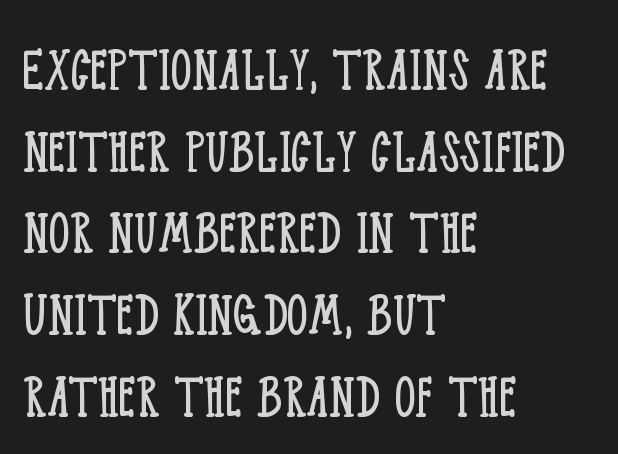
This sample uses an upright cut, with every glyph sitting square on the baseline. Look at the bottom of the vertical strokes: they flare into serifs here. Each letter keeps its own natural width here, so spacing adapts to shape. Where is the straight margin? On the left. Stroke thickness stays within the range of a standard reading face or lighter. Only glyphs here, with clear space below each row.
